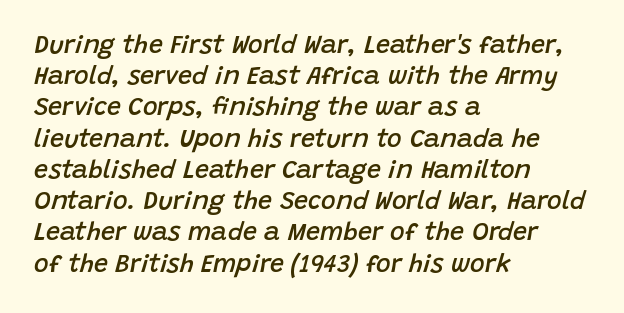
Q: Is the text bold? A: Semi-bold.
Q: Is the text italic (slanted)? A: Yes, it leans right by about 15 degrees.
Q: Is the text underlined? A: No.
Q: How is the paragraph aligned? A: Left-aligned.
Q: Is the spacing between letters normal or unusually wide? A: Normal.
Q: Is the spacing between lines tight, normal or loose? A: Normal.
